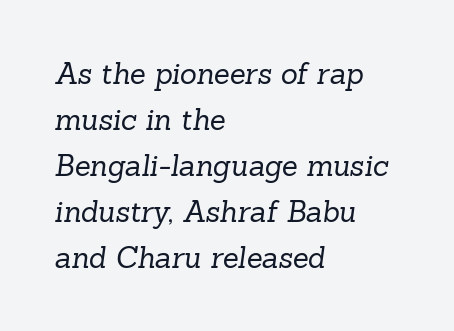
Q: Is the text bold? A: No.
Q: Is the typeface a serif or a sans-serif typeface? A: Serif.
Q: Is the text underlined? A: No.
Q: How is the paragraph aligned? A: Left-aligned.
Q: Is the spacing between letters normal or unusually wide? A: Normal.
Q: Is the spacing between lines tight, normal or loose? A: Normal.
Q: Width (condensed, normal, or wide)? A: Normal.
Q: Stroke contrast? A: Low.
Q: x-height? A: Medium.
Q: Monospaced? A: No.
